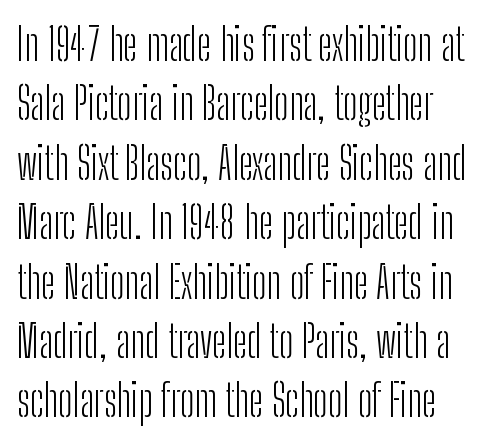
Spacing verdict: proportional, widths tailored to each character. The face used here is rendered with its standard letterfit. Ordinary non-slanted type is in use. Successive baselines arrive at the customary interval. Classification — sans serif. Underline: absent.
